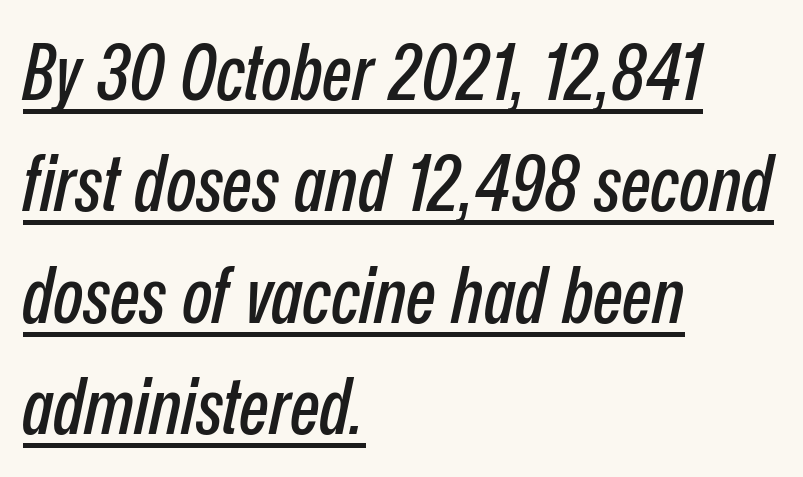
{"italic": "yes", "lean": "right", "slant_degrees": 12, "width": "condensed", "stroke_contrast": "low", "x_height": "medium", "monospaced": "no", "underline": "yes", "align": "left", "line_spacing": "normal", "line_spacing_ratio": 1.41, "letter_spacing": "normal", "letter_spacing_em": 0.0, "glyph_px": 79}
